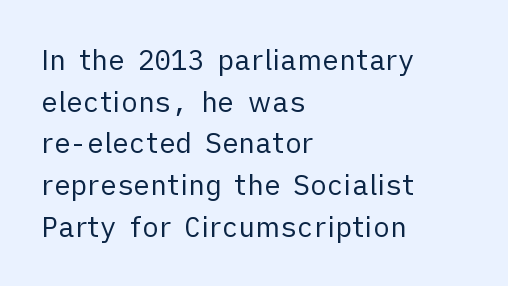
{"serif": "no", "italic": "no", "bold": "no", "weight": "regular", "width": "normal", "stroke_contrast": "low", "x_height": "medium", "monospaced": "no", "underline": "no", "align": "left", "line_spacing": "normal", "line_spacing_ratio": 1.49, "letter_spacing": "normal", "letter_spacing_em": 0.0, "glyph_px": 28}
